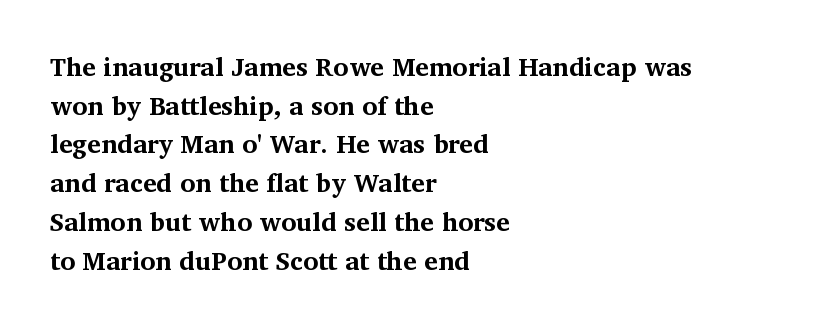
Q: Is the text bold? A: Yes.
Q: Is the text italic (slanted)? A: No, it is upright.
Q: Is the text underlined? A: No.
Q: How is the paragraph aligned? A: Left-aligned.
Q: Is the spacing between letters normal or unusually wide? A: Normal.
Q: Is the spacing between lines tight, normal or loose? A: Normal.
